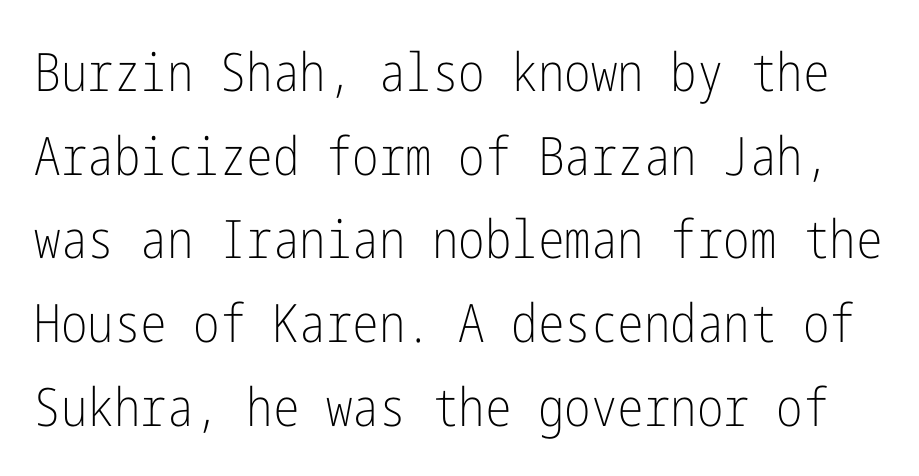
Q: Is the text bold? A: No.
Q: Is the text italic (slanted)? A: No, it is upright.
Q: Is the typeface a serif or a sans-serif typeface? A: Sans-serif.
Q: Is the text underlined? A: No.
Q: Is the spacing between letters normal or unusually wide? A: Normal.
Q: Is the spacing between lines tight, normal or loose? A: Normal.
Q: Width (condensed, normal, or wide)? A: Condensed.
Q: Stroke contrast? A: Low.
Q: x-height? A: Medium.
